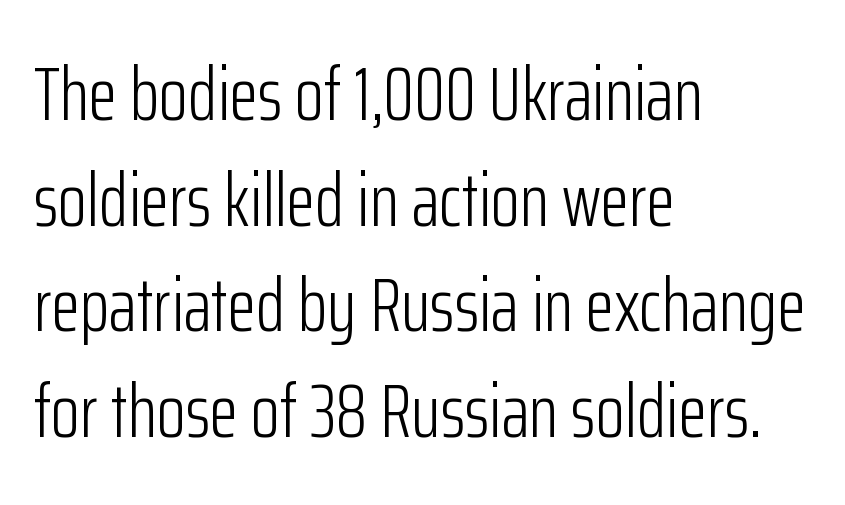
Stroke terminals: plain, sans-serif. The letters sit at their default tracking, neither squeezed nor spread. These lines are rendered in a variable-pitch font. This rendering features lettering with no underline. The rendering uses a moderate line-height, typical for paragraphs.
